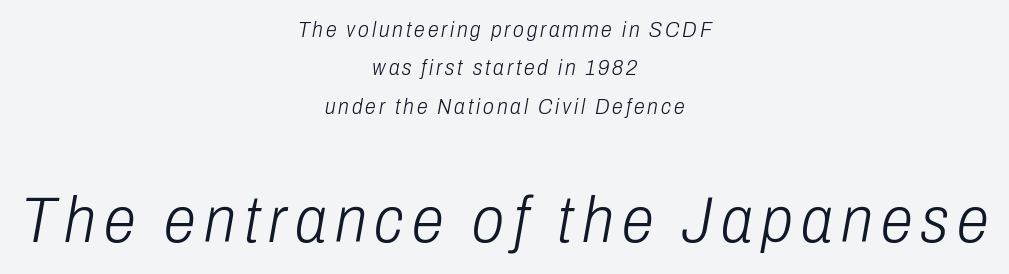
Q: Is the text bold? A: No.
Q: Is the text italic (slanted)? A: Yes, it leans right by about 10 degrees.
Q: Is the text underlined? A: No.
Q: How is the paragraph aligned? A: Centered.
Q: Which block of text is set in a larger size, the first (top) or the second (bottom)? A: The second (bottom) one.
Q: Width (condensed, normal, or wide)? A: Condensed.
Q: Stroke contrast? A: Low.
Q: x-height? A: Medium.
Q: Monospaced? A: No.
